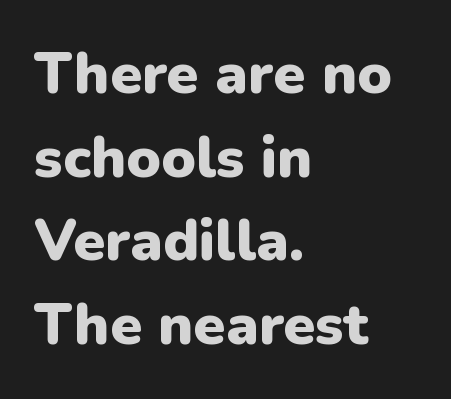
The font is running at its bold setting. Summary of vertical rhythm: regular, with standard interline spacing. Is the block centered? No — it sits flush against the left margin. Serif or sans? Sans — the stroke terminals are bare. Spacing between characters is what you'd get straight out of the box.
